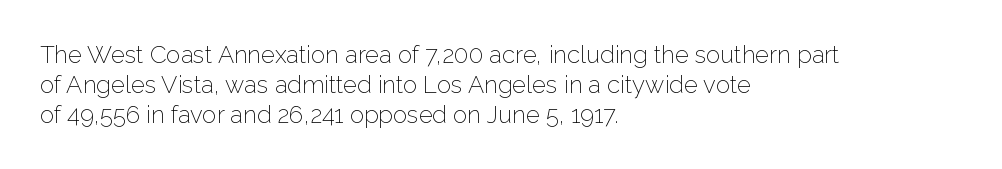
Honestly, there is no underline to notice here at all. The font's upright variant was chosen for this text. Horizontally, the lines are justified to the leading edge only. Bold? No — there's no thickening of the strokes.
